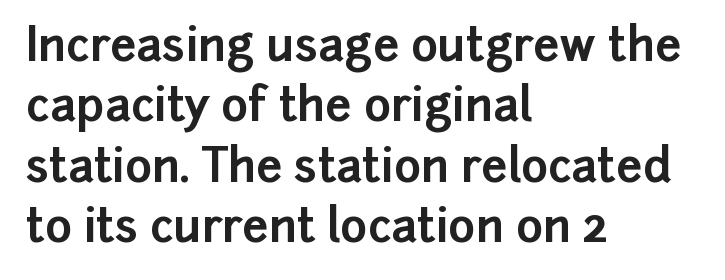
Q: Is the text bold? A: Yes.
Q: Is the text italic (slanted)? A: No, it is upright.
Q: Is the typeface a serif or a sans-serif typeface? A: Sans-serif.
Q: Is the text underlined? A: No.
Q: How is the paragraph aligned? A: Left-aligned.
Q: Is the spacing between letters normal or unusually wide? A: Normal.
Q: Is the spacing between lines tight, normal or loose? A: Normal.
Q: Width (condensed, normal, or wide)? A: Normal.
Q: Stroke contrast? A: Low.
Q: x-height? A: Medium.
Q: Monospaced? A: No.
